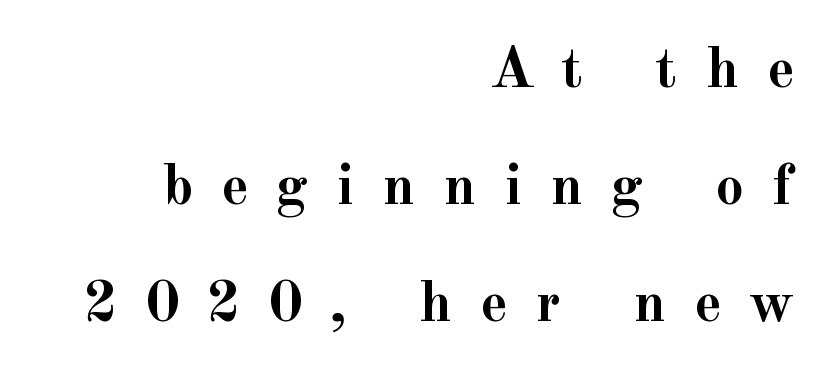
The string is rendered with underlining switched off. Is there any slant? The stems are plumb. In CSS terms this would be text-align: right. Here the designer chose a conventional face with non-uniform glyph widths. Honestly, the rows look like they've been pulled way apart.
